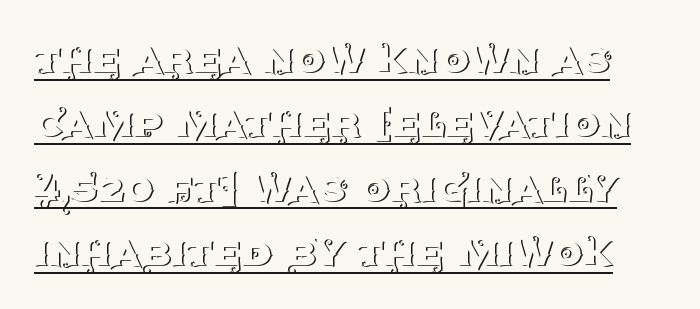
{"serif": "yes", "italic": "no", "bold": "no", "weight": "thin", "width": "normal", "stroke_contrast": "medium", "x_height": "large", "monospaced": "no", "underline": "yes", "line_spacing": "normal", "line_spacing_ratio": 1.34, "letter_spacing": "normal", "letter_spacing_em": 0.0, "glyph_px": 48}
